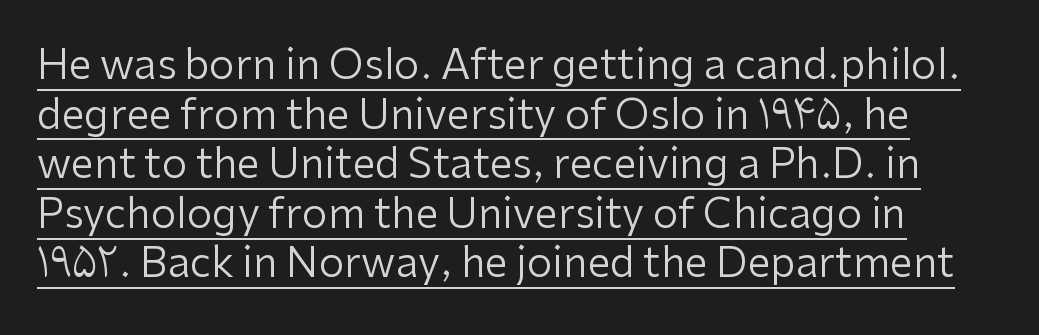
In terms of posture, this sample is upright. The letters carry no serifs — their stems end cleanly without finishing strokes. Underlining? Definitely there. In terms of letterspacing, this is plain default setting. The passage shown is typed in a proportional face where columns would drift.
